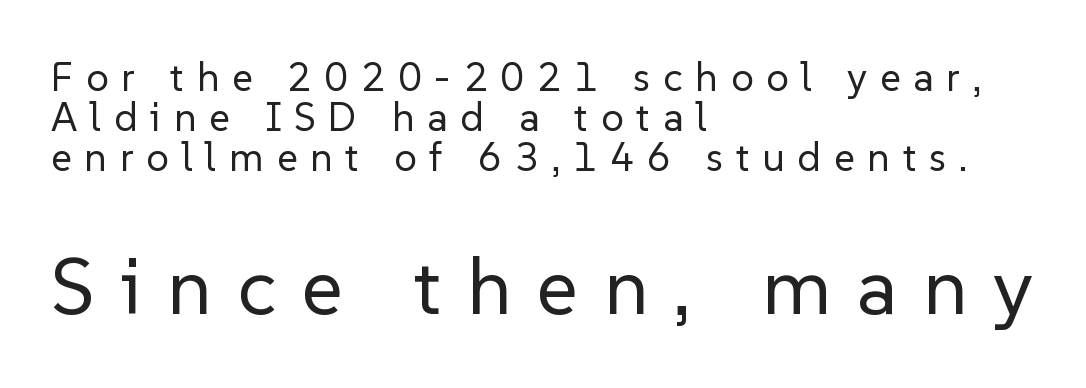
The paragraph shown leans on its left margin. Caption: expanded tracking, letters set apart. Quick note: interline space is minimal. No extra ink here — the face is not bold.
